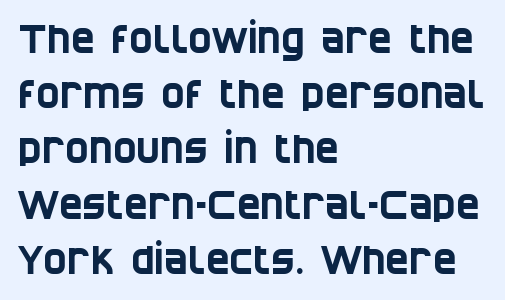
{"serif": "no", "width": "condensed", "stroke_contrast": "low", "x_height": "large", "monospaced": "no", "underline": "no", "align": "left", "line_spacing": "normal", "line_spacing_ratio": 1.38, "letter_spacing": "normal", "letter_spacing_em": 0.0, "glyph_px": 40}
